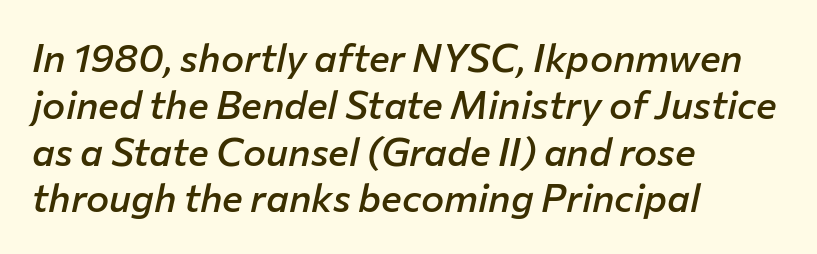
Descender tails drop into unmarked territory. This sample uses an oblique cut, with every glyph tilted off the vertical. The text block is weighted toward the left margin, trailing off unevenly rightward. Here the designer chose a conventional face with non-uniform glyph widths. The sample has been set in demibold, a notch under bold.
